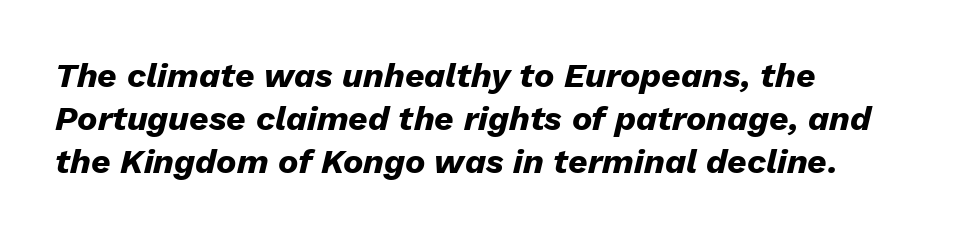
Vertically, the passage feels balanced, rows spaced as you'd expect. Glyph-to-glyph distance matches everyday printed text. Character widths vary here, with narrow letters taking less room than wide ones. Pretty heavy lettering here — definitely bold. Yep, that's italic — everything's leaning.
